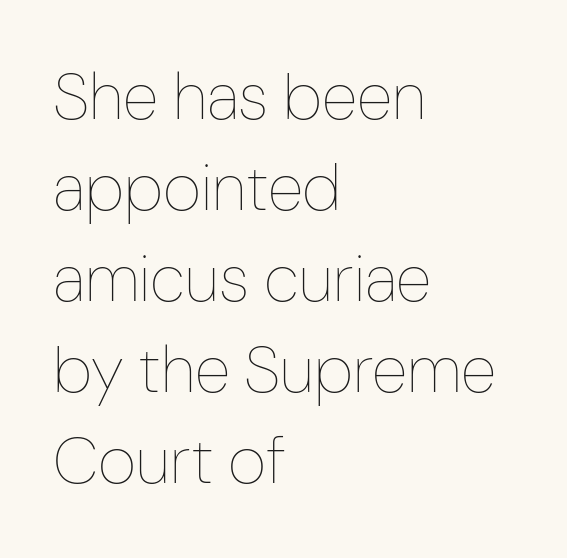
The image shows 66 px thin, condensed type, upright; set left-aligned, normal line spacing (1.38x), normal letter spacing, not underlined; low stroke contrast and a medium x-height.
